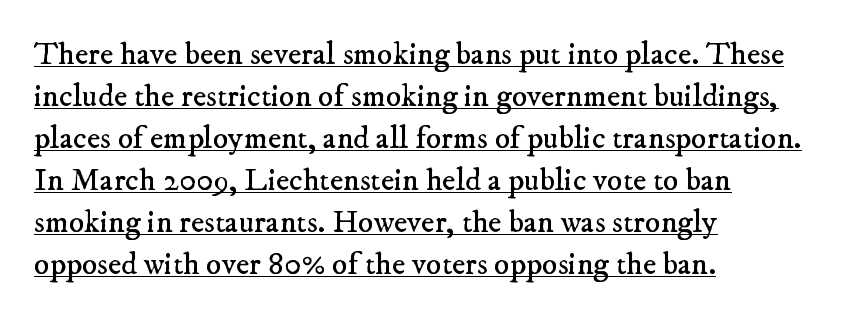
{"serif": "yes", "bold": "no", "weight": "regular", "width": "normal", "stroke_contrast": "low", "x_height": "small", "monospaced": "no", "underline": "yes", "align": "left", "line_spacing": "normal", "line_spacing_ratio": 1.31, "letter_spacing": "normal", "letter_spacing_em": 0.0, "glyph_px": 32}
